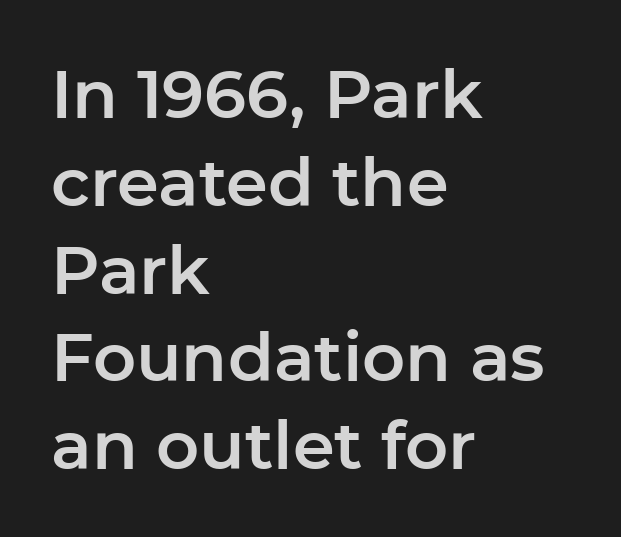
The image shows 67 px sans-serif type, upright; set left-aligned, normal line spacing (1.31x), normal letter spacing, not underlined; low stroke contrast and a medium x-height.
